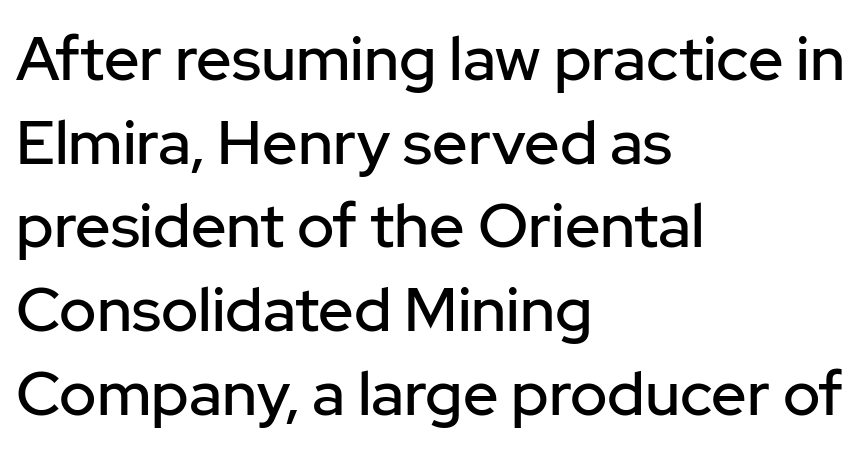
Q: Is the text italic (slanted)? A: No, it is upright.
Q: Is the typeface a serif or a sans-serif typeface? A: Sans-serif.
Q: Is the text underlined? A: No.
Q: How is the paragraph aligned? A: Left-aligned.
Q: Is the spacing between letters normal or unusually wide? A: Normal.
Q: Is the spacing between lines tight, normal or loose? A: Normal.
Q: Width (condensed, normal, or wide)? A: Normal.
Q: Stroke contrast? A: Low.
Q: x-height? A: Medium.
Q: Monospaced? A: No.
